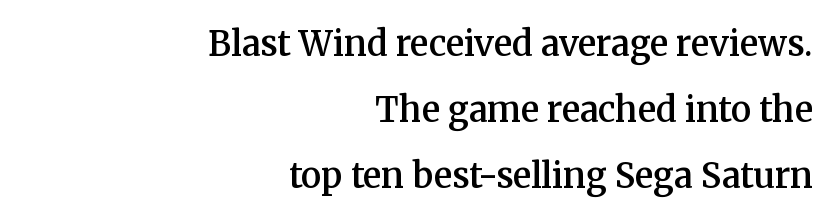
Quick note: not italic, upright. In terms of letterform style, serifs are clearly present. Every row of glyphs terminates at an identical x-position on the right. Bare-footed words on every line.
